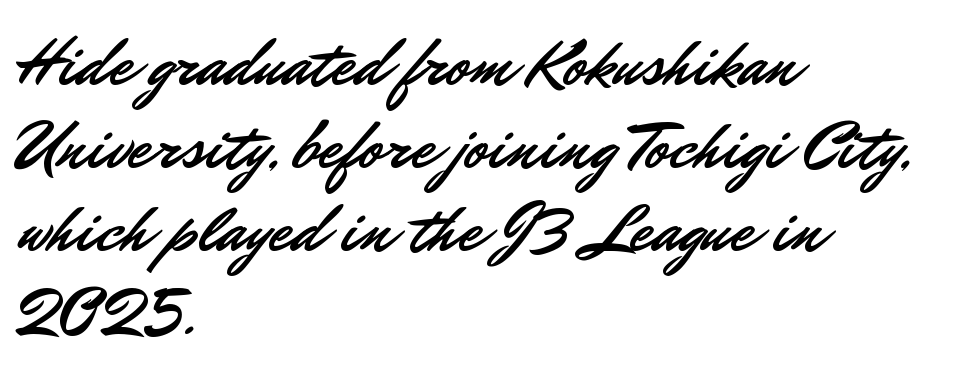
{"serif": "no", "width": "normal", "stroke_contrast": "low", "x_height": "small", "monospaced": "no", "underline": "no", "align": "left", "line_spacing_ratio": 1.22, "letter_spacing": "normal", "letter_spacing_em": 0.0, "glyph_px": 68}
